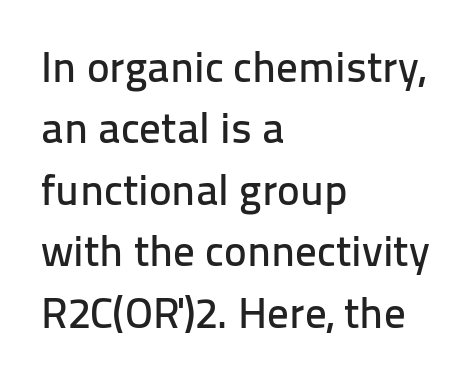
{"serif": "no", "italic": "no", "width": "normal", "stroke_contrast": "low", "x_height": "medium", "monospaced": "no", "underline": "no", "align": "left", "line_spacing": "normal", "line_spacing_ratio": 1.43, "letter_spacing": "normal", "letter_spacing_em": 0.0, "glyph_px": 43}
